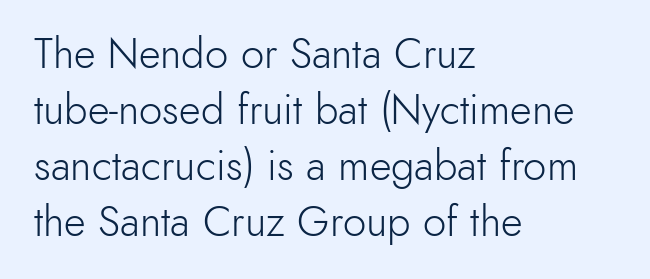
Q: Is the text bold? A: No.
Q: Is the text italic (slanted)? A: No, it is upright.
Q: Is the typeface a serif or a sans-serif typeface? A: Sans-serif.
Q: Is the text underlined? A: No.
Q: How is the paragraph aligned? A: Left-aligned.
Q: Is the spacing between letters normal or unusually wide? A: Normal.
Q: Is the spacing between lines tight, normal or loose? A: Normal.
Q: Width (condensed, normal, or wide)? A: Normal.
Q: x-height? A: Small.
Q: Monospaced? A: No.
